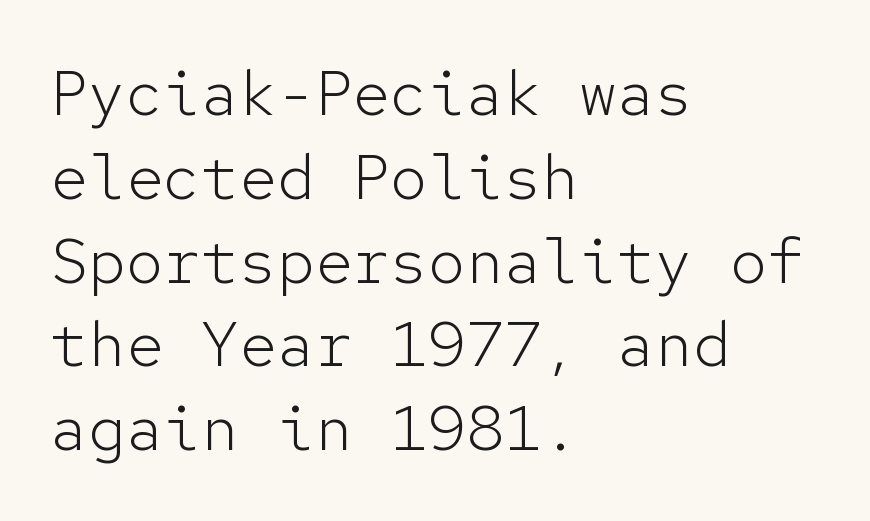
{"serif": "no", "italic": "no", "bold": "no", "weight": "light", "width": "normal", "stroke_contrast": "low", "x_height": "medium", "monospaced": "yes", "underline": "no", "align": "left", "line_spacing": "normal", "line_spacing_ratio": 1.33, "letter_spacing": "normal", "letter_spacing_em": 0.0, "glyph_px": 63}
